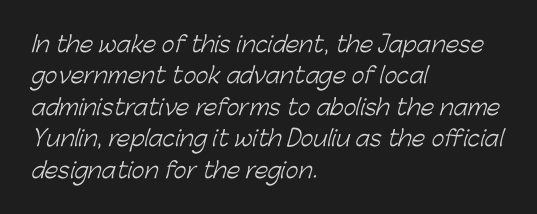
The face used here is rendered with its standard letterfit. Underlining? Definitely not there. The rows are spaced the way most documents space them. Caption: multi-line text, flush left, ragged right.
